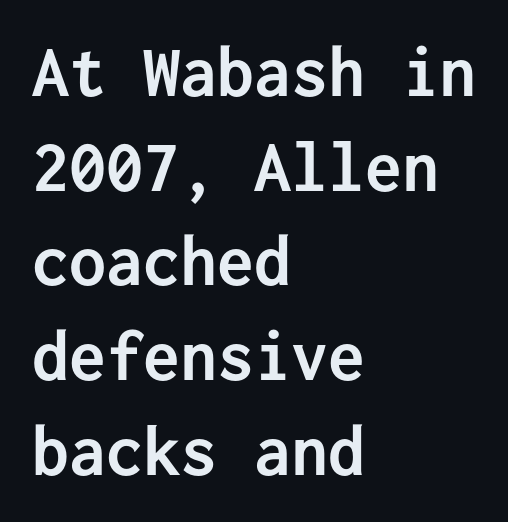
The image shows 74 px semibold sans-serif type, upright, monospaced; set left-aligned, normal line spacing (1.28x), normal letter spacing, not underlined; low stroke contrast and a medium x-height.
